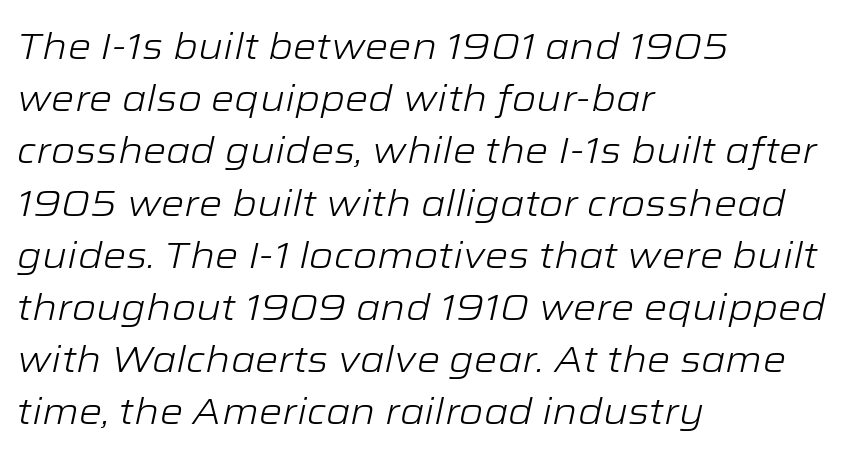
{"italic": "yes", "lean": "right", "slant_degrees": 12, "bold": "no", "weight": "light", "width": "wide", "stroke_contrast": "low", "x_height": "medium", "monospaced": "no", "underline": "no", "align": "left", "line_spacing": "normal", "line_spacing_ratio": 1.41, "letter_spacing": "normal", "letter_spacing_em": 0.0, "glyph_px": 37}
